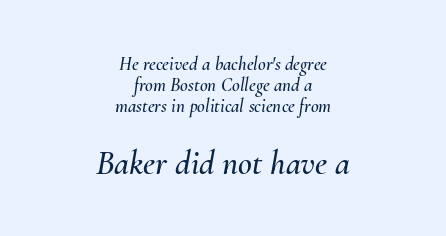
Which margin do the lines hug? Neither — every line sits in the middle. Does extra space separate the letters? No, they use regular spacing. How would I describe the line gaps? Narrow and economical. Proportional: the letters do not fall into vertical columns. The second block has been scaled up relative to the first. The space directly below the letters is spotless.
